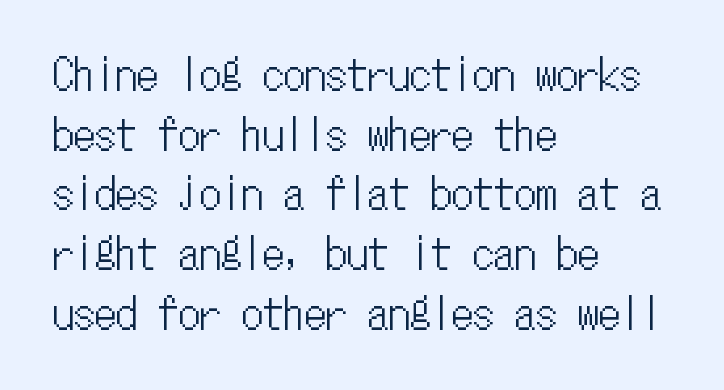
The image shows 42 px condensed type, upright, monospaced; set left-aligned, normal line spacing (1.42x), normal letter spacing, not underlined; low stroke contrast and a medium x-height.
